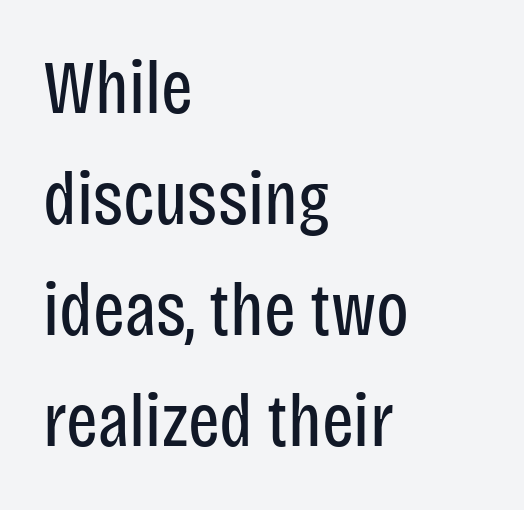
The image shows 75 px regular-weight, condensed sans-serif type, upright; set left-aligned, normal line spacing (1.48x), normal letter spacing, not underlined; low stroke contrast and a large x-height.
